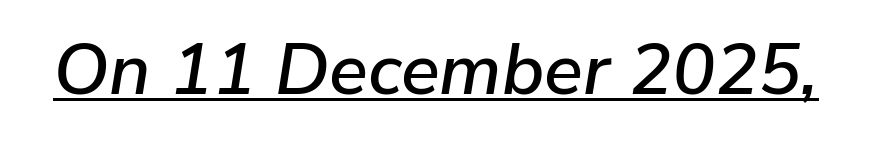
There is no visible air inserted between adjacent glyphs. The rendering uses natural spacing where letterforms have individual widths. Notice how the stems are inclined rather than vertical — that's the hallmark of italics. The glyphs are accompanied by a horizontal stroke just below them.
